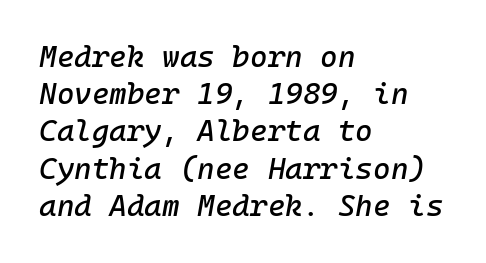
The image shows 30 px text type, italic (leaning right); set left-aligned, line spacing 1.24x, normal letter spacing, not underlined; low stroke contrast and a medium x-height.
